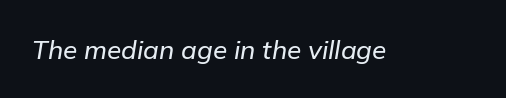
Q: Is the text italic (slanted)? A: Yes, it leans right by about 9 degrees.
Q: Is the text underlined? A: No.
Q: Is the spacing between letters normal or unusually wide? A: Normal.
